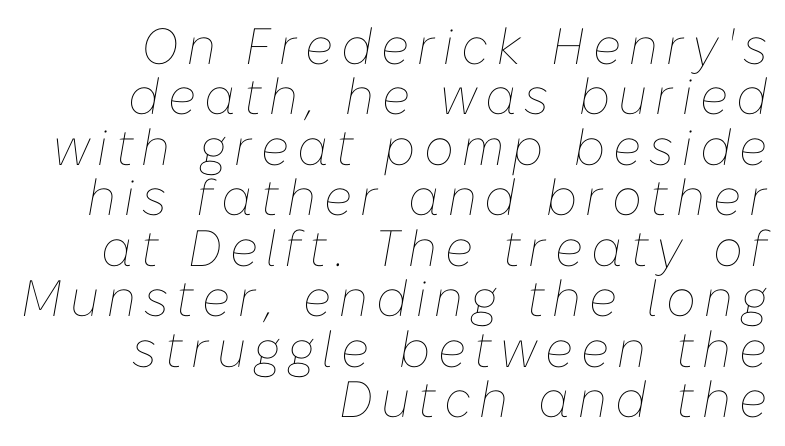
The image shows 51 px thin type, italic (leaning right); set right-aligned, tight line spacing (0.99x), not underlined; low stroke contrast and a medium x-height.
